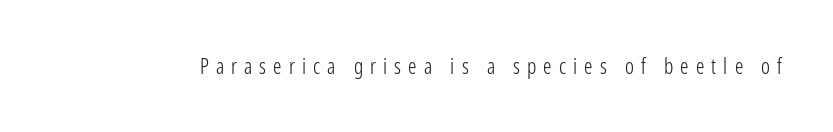
{"italic": "no", "bold": "no", "underline": "no", "letter_spacing": "wide", "letter_spacing_em": 0.34, "glyph_px": 21}
